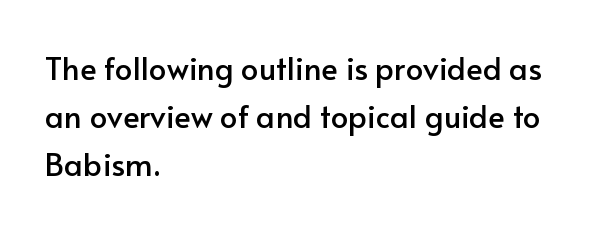
Vertically, the passage feels balanced, rows spaced as you'd expect. Quick note: not italic, upright. These lines are rendered in a variable-pitch font. Glance below the letters and you will spot only blank space. A student would call this left alignment; a typographer would say flush left, rag right.
